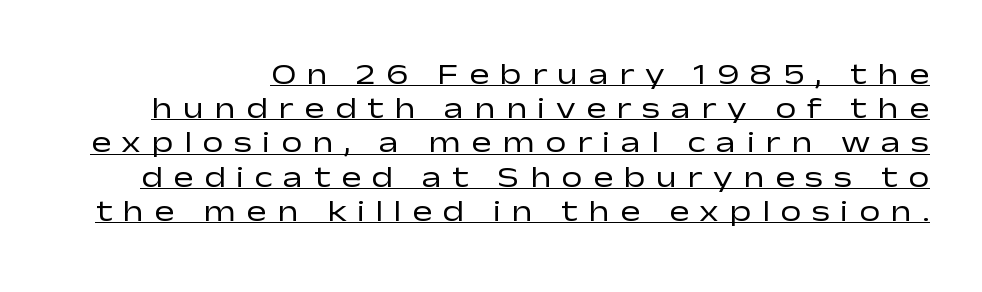
Q: Is the text bold? A: No.
Q: Is the text italic (slanted)? A: No, it is upright.
Q: Is the typeface a serif or a sans-serif typeface? A: Sans-serif.
Q: Is the text underlined? A: Yes.
Q: Is the spacing between letters normal or unusually wide? A: Unusually wide.
Q: Is the spacing between lines tight, normal or loose? A: Tight.
Q: Width (condensed, normal, or wide)? A: Wide.
Q: Stroke contrast? A: Low.
Q: x-height? A: Medium.
Q: Monospaced? A: No.
